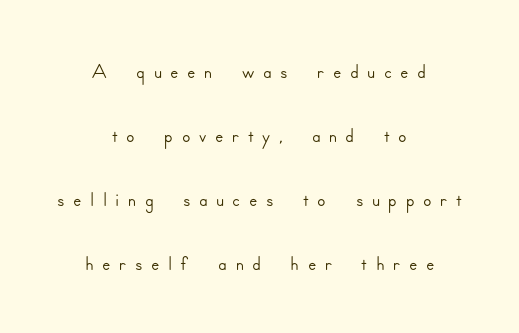
Widely set lines give the paragraph a tall, airy silhouette. Regarding serifs, this sample does without them. Character widths vary here, with narrow letters taking less room than wide ones. Type without underlining.
